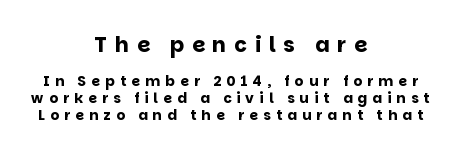
The image shows 21 px bold type, upright; set centered, line spacing 1.2x, unusually wide letter spacing (+0.37 em), not underlined; the first (top) block is 1.5x larger.
